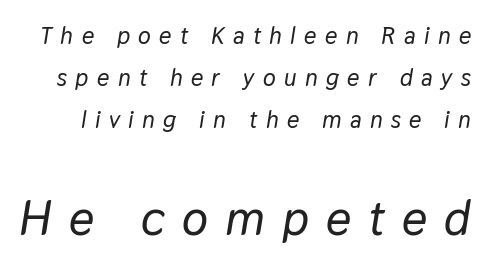
Q: Is the text italic (slanted)? A: Yes, it leans right by about 9 degrees.
Q: Is the text underlined? A: No.
Q: Is the spacing between letters normal or unusually wide? A: Unusually wide.
Q: Which block of text is set in a larger size, the first (top) or the second (bottom)? A: The second (bottom) one.
Q: Width (condensed, normal, or wide)? A: Normal.
Q: Stroke contrast? A: Low.
Q: x-height? A: Medium.
Q: Monospaced? A: No.
